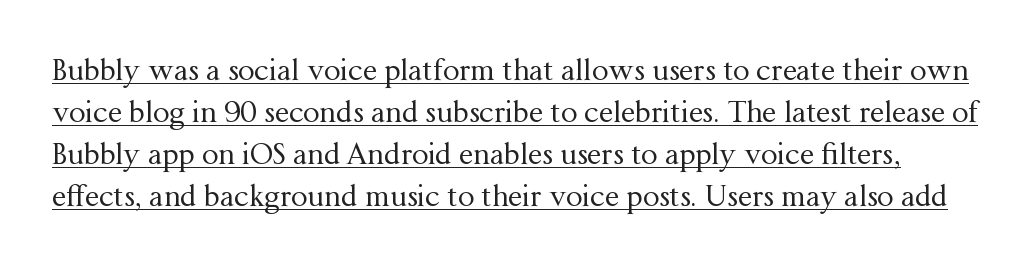
The letters advance in unequal steps, a hallmark of proportional type. Tracking value appears to be zero — textbook default spacing. The words here are underlined. The block of text has a typical density, with ordinary space between rows. The letters look calm and open, with moderate or lighter stems.
